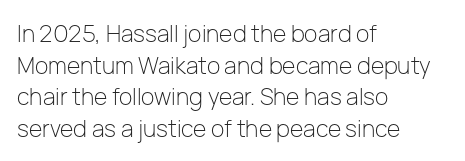
{"italic": "no", "bold": "no", "underline": "no", "align": "left", "line_spacing": "normal", "line_spacing_ratio": 1.37, "letter_spacing": "normal", "letter_spacing_em": 0.0, "glyph_px": 23}
